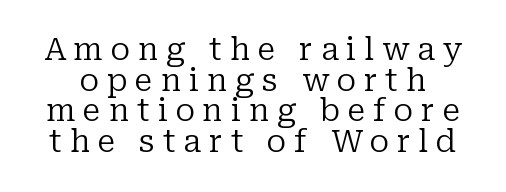
The image shows 31 px regular-weight serif type, upright; set tight line spacing (0.99x), unusually wide letter spacing (+0.25 em), not underlined; low stroke contrast and a medium x-height.
